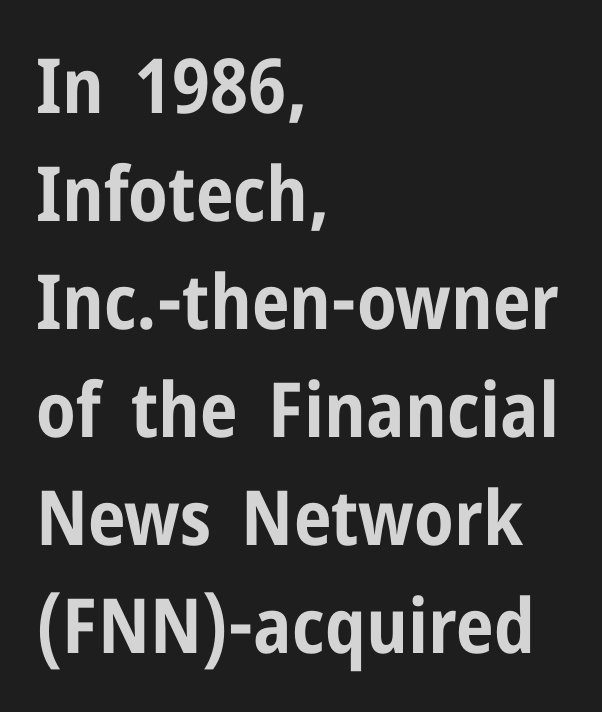
The type is set solid horizontally, with unmodified tracking. As a designer I'd log this as weight 700, bold. One glance says typical: line gaps are just what's usual. Varying glyph widths throughout — classic text-font behaviour. Ascenders rise straight up at ninety degrees. The type family on display is of the sans-serif kind.
